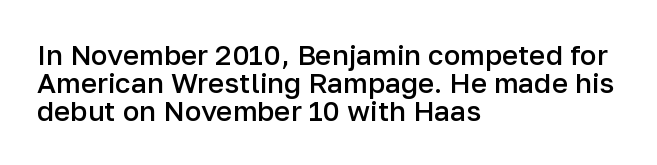
Q: Is the text bold? A: Semi-bold.
Q: Is the text italic (slanted)? A: No, it is upright.
Q: Is the typeface a serif or a sans-serif typeface? A: Sans-serif.
Q: Is the text underlined? A: No.
Q: How is the paragraph aligned? A: Left-aligned.
Q: Is the spacing between letters normal or unusually wide? A: Normal.
Q: Is the spacing between lines tight, normal or loose? A: Tight.
Q: Width (condensed, normal, or wide)? A: Normal.
Q: Stroke contrast? A: Low.
Q: x-height? A: Medium.
Q: Monospaced? A: No.
